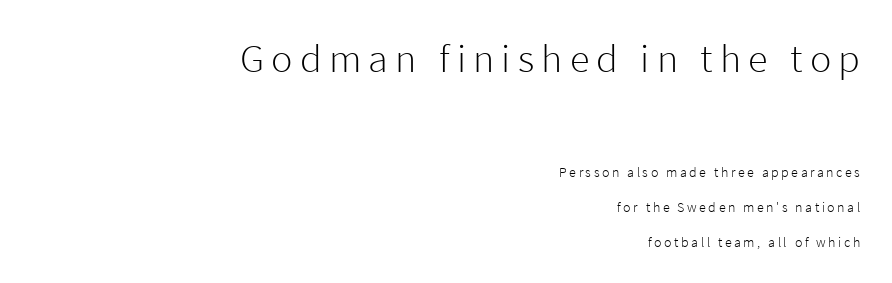
{"serif": "no", "italic": "no", "bold": "no", "weight": "light", "width": "normal", "stroke_contrast": "low", "x_height": "medium", "monospaced": "no", "underline": "no", "align": "right", "line_spacing": "loose", "line_spacing_ratio": 2.48, "larger_block": "first", "size_ratio": 2.86, "glyph_px": 40}
